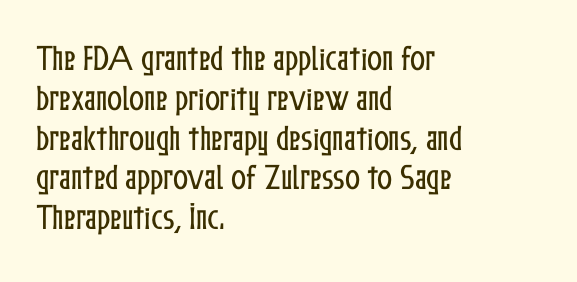
Does the lettering tilt? It doesn't — this is upright. The vertical gap from one line to the next is medium. Each letter keeps its own natural width here, so spacing adapts to shape. Descender tails drop into unmarked territory.
